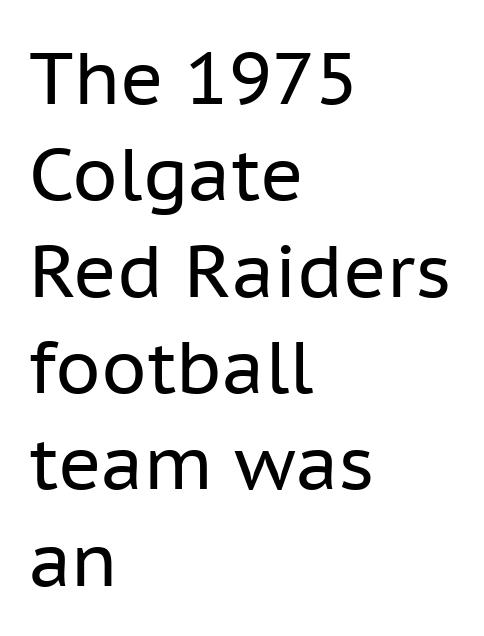
These lines were composed using upright roman letters. Classification — sans serif. A student would call this left alignment; a typographer would say flush left, rag right. Tracking value appears to be zero — textbook default spacing. Think of a printed novel: that variable character pitch is what you see here.
